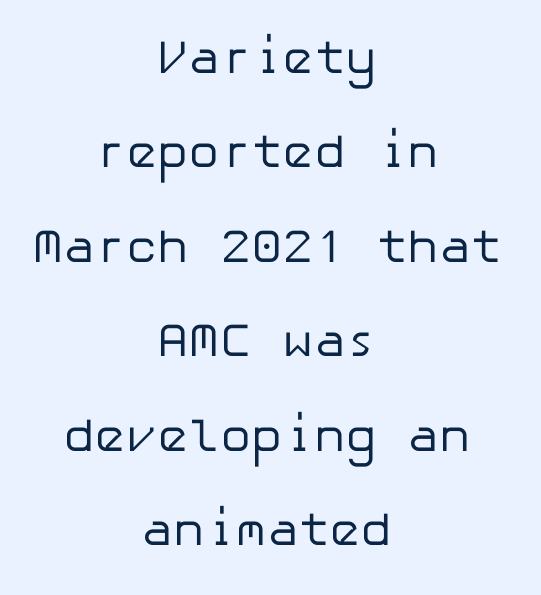
The image shows 47 px regular-weight sans-serif type, upright; set centered, loose line spacing (2.01x), normal letter spacing, not underlined; low stroke contrast and a medium x-height.
